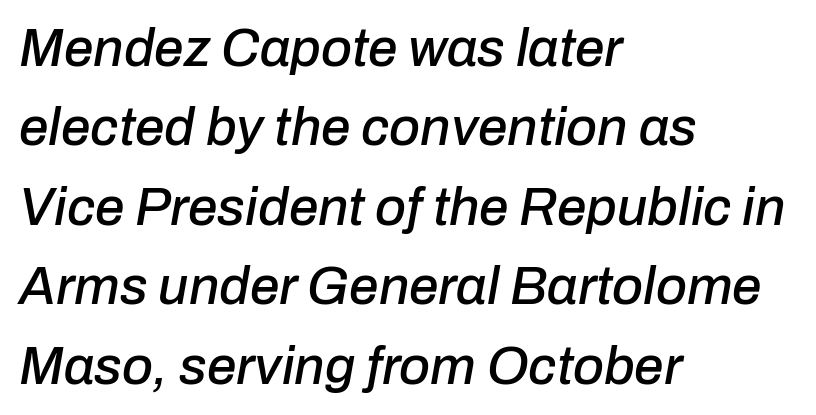
The image shows 53 px text type, italic (leaning right); set left-aligned, normal line spacing (1.5x), normal letter spacing, not underlined; low stroke contrast and a medium x-height.
